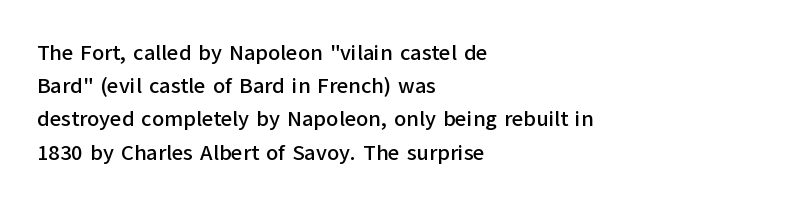
The image shows 22 px text type, upright; set left-aligned, normal line spacing (1.51x), normal letter spacing, not underlined.
